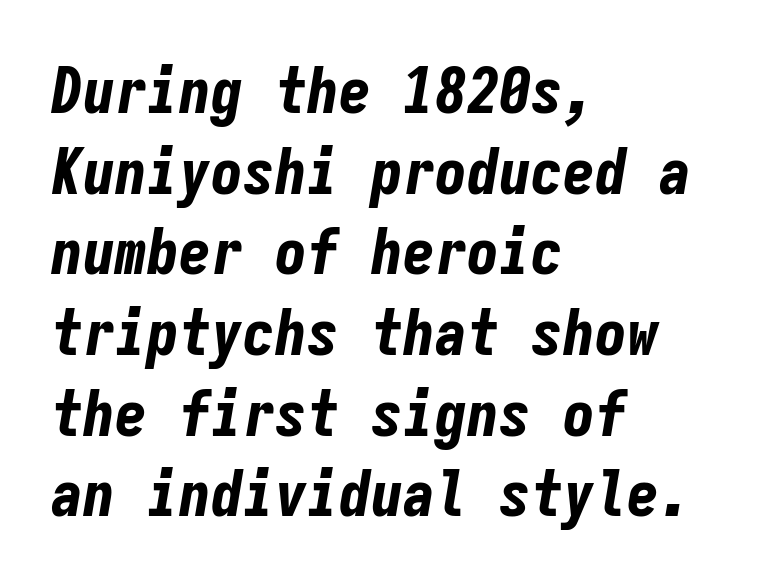
Q: Is the text bold? A: Yes.
Q: Is the text italic (slanted)? A: Yes, it leans right by about 9 degrees.
Q: Is the text underlined? A: No.
Q: How is the paragraph aligned? A: Left-aligned.
Q: Is the spacing between letters normal or unusually wide? A: Normal.
Q: Is the spacing between lines tight, normal or loose? A: Normal.
Q: Width (condensed, normal, or wide)? A: Condensed.
Q: Stroke contrast? A: Low.
Q: x-height? A: Medium.
Q: Monospaced? A: Yes.
